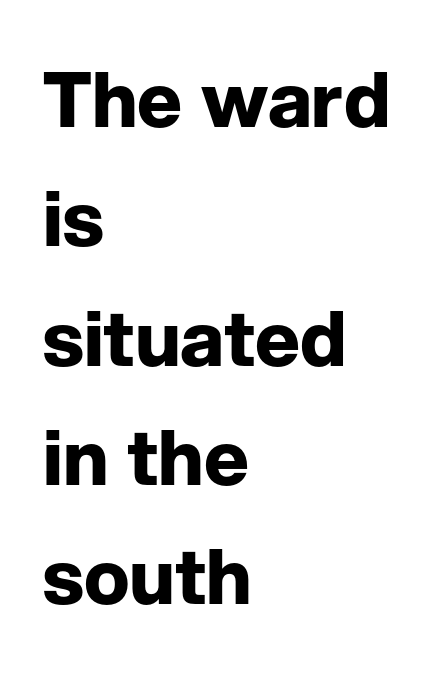
Q: Is the text bold? A: Yes.
Q: Is the text italic (slanted)? A: No, it is upright.
Q: Is the typeface a serif or a sans-serif typeface? A: Sans-serif.
Q: Is the text underlined? A: No.
Q: How is the paragraph aligned? A: Left-aligned.
Q: Is the spacing between letters normal or unusually wide? A: Normal.
Q: Is the spacing between lines tight, normal or loose? A: Normal.
Q: Width (condensed, normal, or wide)? A: Normal.
Q: Stroke contrast? A: Low.
Q: x-height? A: Medium.
Q: Monospaced? A: No.
